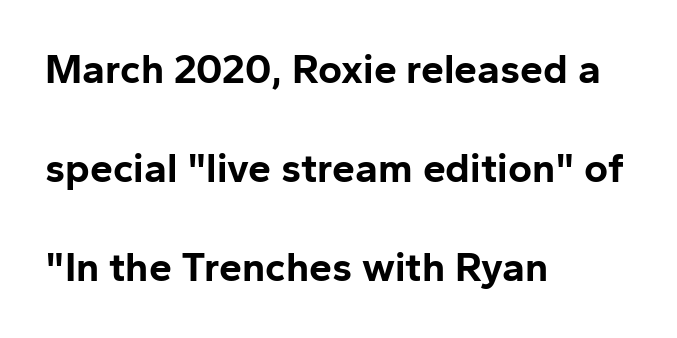
Beneath every word, the page is bare. A full-strength bold gives these letters their thick strokes. Baseline-to-baseline distance is far greater than the letter height. A typesetter would call this proportional, since set widths differ per character. Nope, not italic — everything's standing straight.
